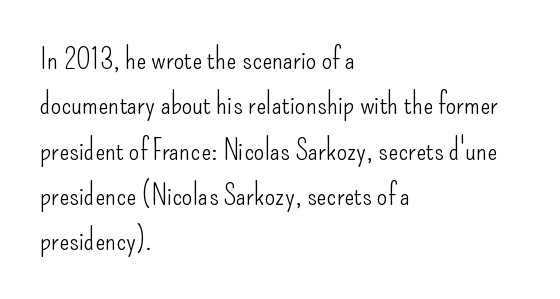
The image shows 30 px light, condensed sans-serif type, upright; set left-aligned, normal line spacing (1.51x), normal letter spacing, not underlined; low stroke contrast and a small x-height.
